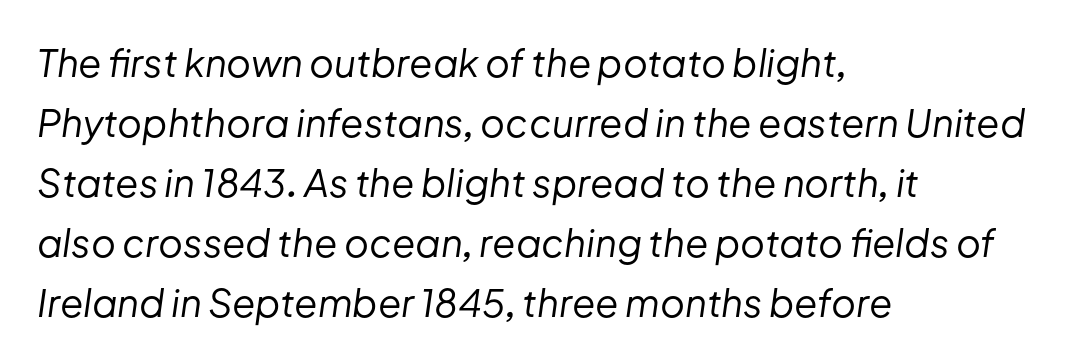
The image shows 38 px regular-weight type, italic (leaning right); set left-aligned, normal line spacing (1.58x), normal letter spacing, not underlined; low stroke contrast and a medium x-height.
